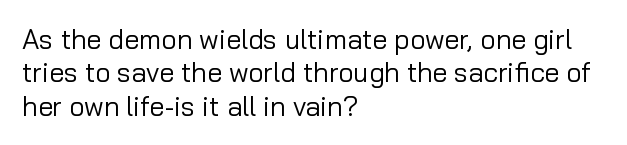
The image shows 27 px text type, upright; set left-aligned, line spacing 1.24x, normal letter spacing, not underlined.
